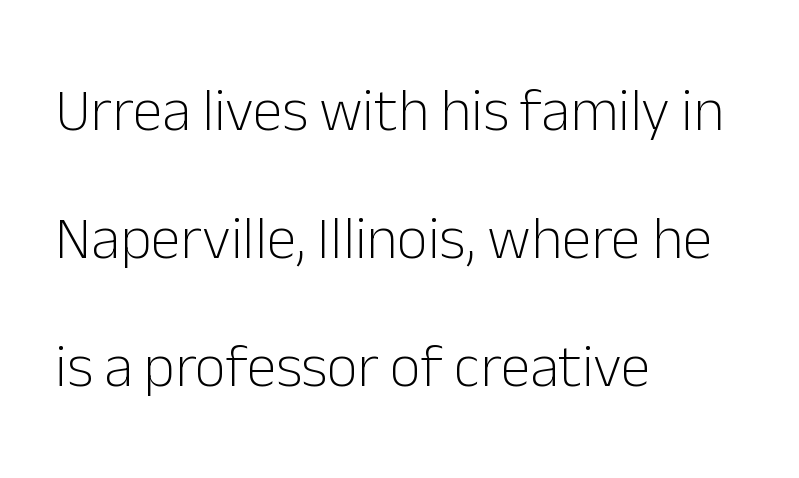
Q: Is the text bold? A: No.
Q: Is the text italic (slanted)? A: No, it is upright.
Q: Is the typeface a serif or a sans-serif typeface? A: Sans-serif.
Q: Is the text underlined? A: No.
Q: How is the paragraph aligned? A: Left-aligned.
Q: Is the spacing between letters normal or unusually wide? A: Normal.
Q: Is the spacing between lines tight, normal or loose? A: Loose.
Q: Width (condensed, normal, or wide)? A: Normal.
Q: Stroke contrast? A: Low.
Q: x-height? A: Medium.
Q: Monospaced? A: No.
